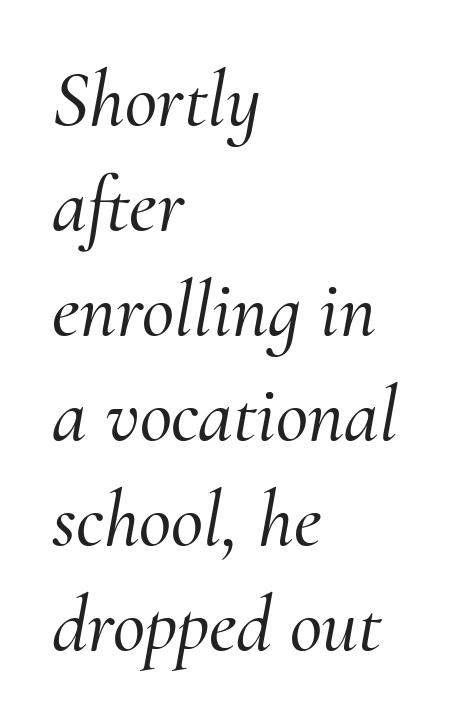
{"serif": "yes", "italic": "yes", "lean": "right", "slant_degrees": 10, "width": "normal", "stroke_contrast": "medium", "x_height": "small", "monospaced": "no", "underline": "no", "align": "left", "line_spacing": "normal", "line_spacing_ratio": 1.33, "letter_spacing": "normal", "letter_spacing_em": 0.0, "glyph_px": 79}
